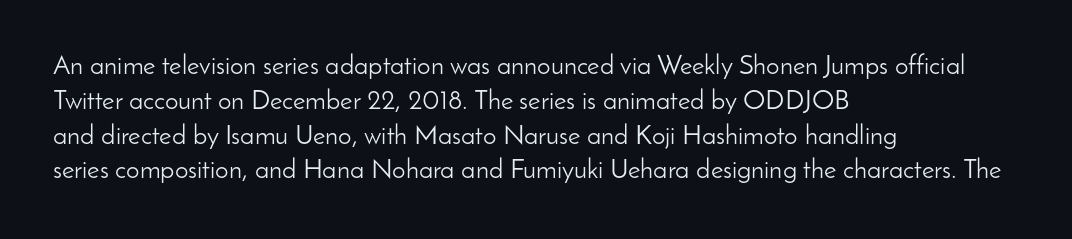
Q: Is the text bold? A: No.
Q: Is the text italic (slanted)? A: No, it is upright.
Q: Is the text underlined? A: No.
Q: How is the paragraph aligned? A: Left-aligned.
Q: Is the spacing between letters normal or unusually wide? A: Normal.
Q: Is the spacing between lines tight, normal or loose? A: Normal.
